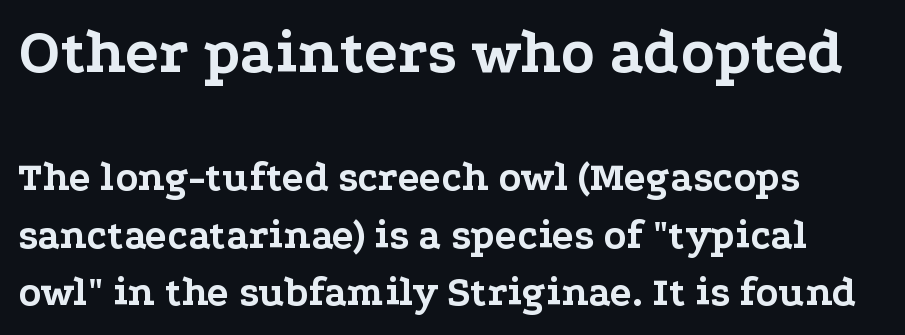
The image shows 62 px bold, wide serif type, upright; set left-aligned, normal line spacing (1.4x), normal letter spacing, not underlined; the first (top) block is 1.51x larger; low stroke contrast and a medium x-height.
